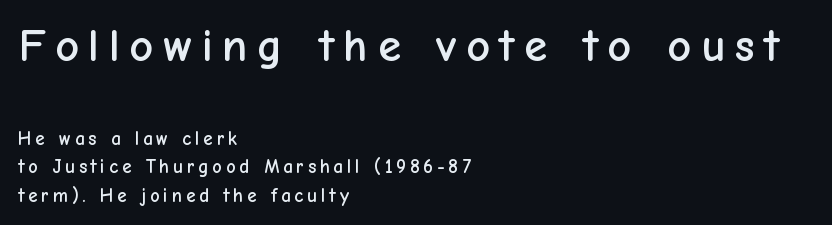
Upright lettering throughout. You can tell from the bare stems that sans-serif type was used. A student would notice the top passage is typeset larger than what follows. The passage shown has open, widely tracked lettering throughout. This rendering features lettering with no underline.
